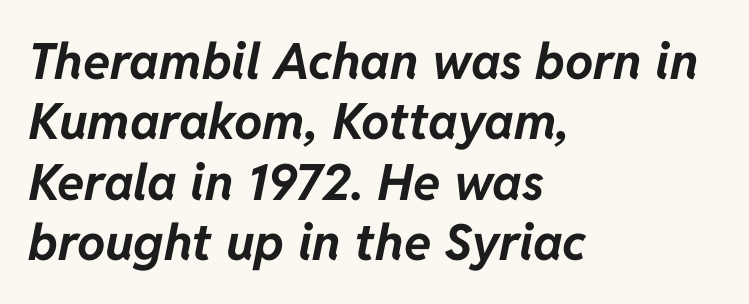
The font is running at its bold setting. Think of a printed novel: that variable character pitch is what you see here. An italicized treatment has been applied to the whole sample. Caption: multi-line text, flush left, ragged right. Words appear dense and cohesive because spacing is normal.
